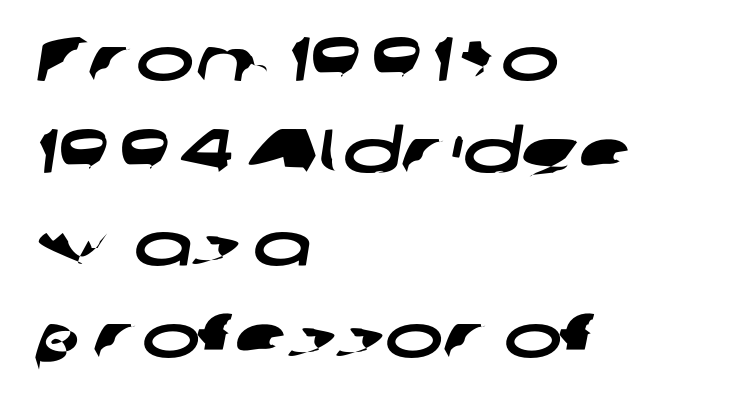
The image shows 62 px wide sans-serif type; set left-aligned, normal line spacing (1.49x), normal letter spacing, not underlined; low stroke contrast and a medium x-height.
